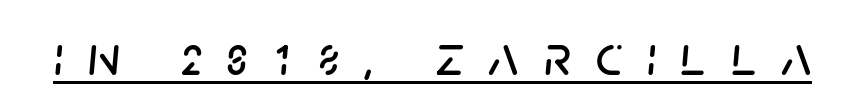
{"italic": "yes", "lean": "right", "slant_degrees": 5, "width": "normal", "stroke_contrast": "low", "x_height": "large", "monospaced": "no", "underline": "yes", "letter_spacing": "wide", "letter_spacing_em": 0.42, "glyph_px": 58}
